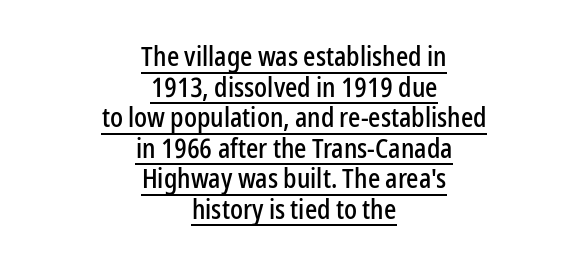
The image shows 27 px text type, upright; set centered, tight line spacing (1.13x), normal letter spacing, underlined.
